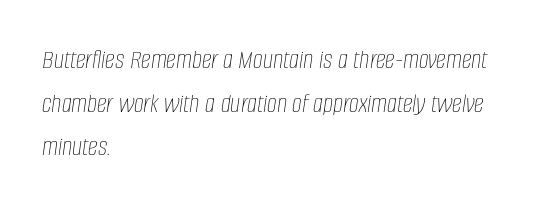
The image shows 28 px thin, condensed type, italic (leaning right); set left-aligned, normal line spacing (1.56x), normal letter spacing, not underlined; low stroke contrast and a large x-height.
